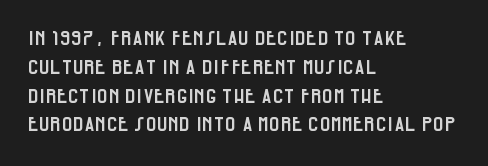
{"italic": "no", "underline": "no", "align": "left", "line_spacing": "normal", "line_spacing_ratio": 1.44, "letter_spacing": "normal", "letter_spacing_em": 0.0, "glyph_px": 20}
